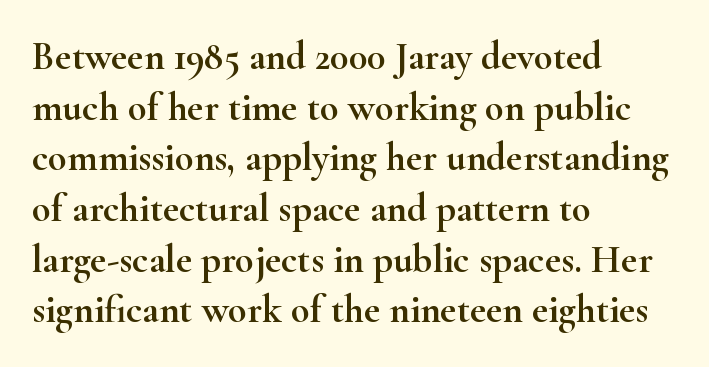
Q: Is the text italic (slanted)? A: No, it is upright.
Q: Is the typeface a serif or a sans-serif typeface? A: Serif.
Q: Is the text underlined? A: No.
Q: How is the paragraph aligned? A: Left-aligned.
Q: Is the spacing between letters normal or unusually wide? A: Normal.
Q: Is the spacing between lines tight, normal or loose? A: Normal.
Q: Width (condensed, normal, or wide)? A: Wide.
Q: Stroke contrast? A: High.
Q: x-height? A: Small.
Q: Monospaced? A: No.
